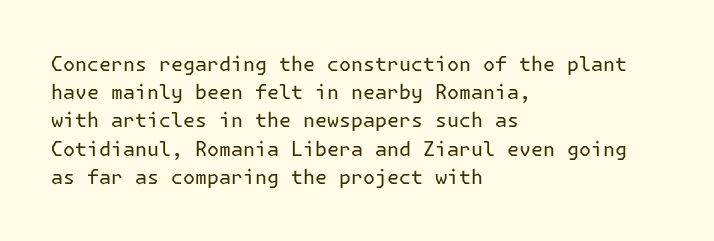
Q: Is the text bold? A: No.
Q: Is the text italic (slanted)? A: No, it is upright.
Q: Is the text underlined? A: No.
Q: How is the paragraph aligned? A: Left-aligned.
Q: Is the spacing between letters normal or unusually wide? A: Normal.
Q: Is the spacing between lines tight, normal or loose? A: Normal.
